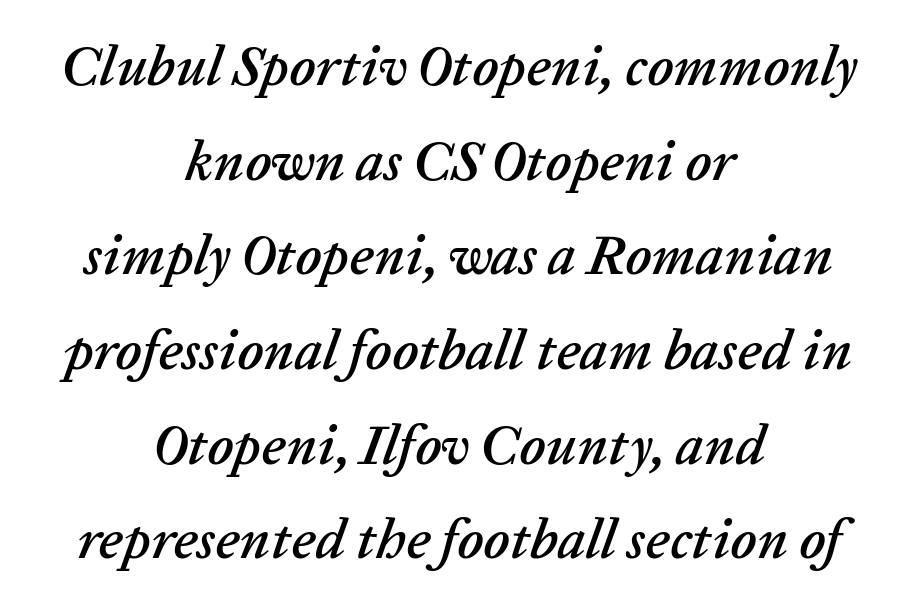
One glance says typical: line gaps are just what's usual. Compared with ordinary roman type, these characters are visibly tilted. The words here are not underlined. The typesetter chose a symmetrical, centered arrangement here. Is the letter spacing exaggerated? No — it looks like the ordinary default. Here the designer chose a conventional face with non-uniform glyph widths.
